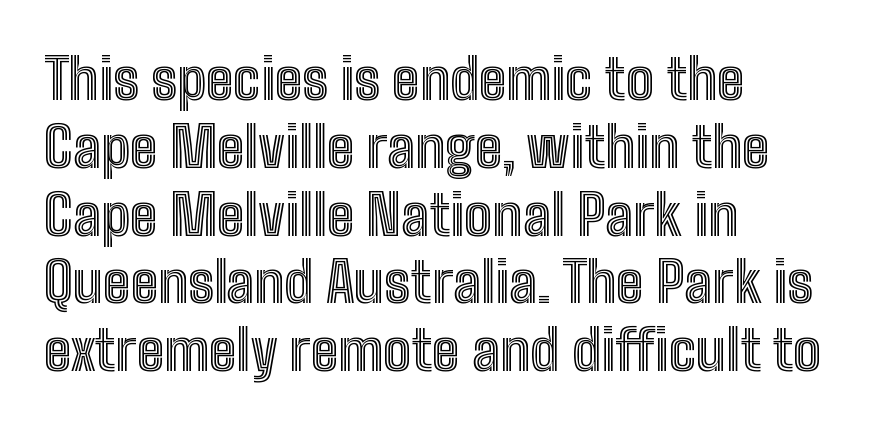
The image shows 56 px condensed type, upright; set left-aligned, line spacing 1.21x, normal letter spacing, not underlined; a medium x-height.
